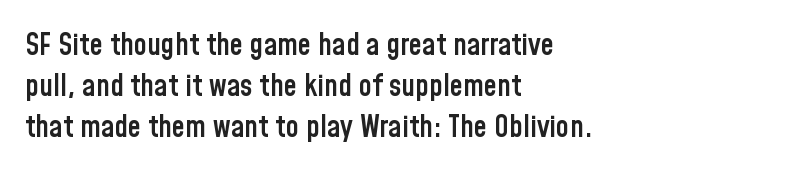
{"serif": "no", "italic": "no", "bold": "semi", "weight": "semibold", "width": "condensed", "stroke_contrast": "low", "x_height": "medium", "monospaced": "no", "underline": "no", "align": "left", "line_spacing": "normal", "line_spacing_ratio": 1.37, "letter_spacing": "normal", "letter_spacing_em": 0.0, "glyph_px": 30}
